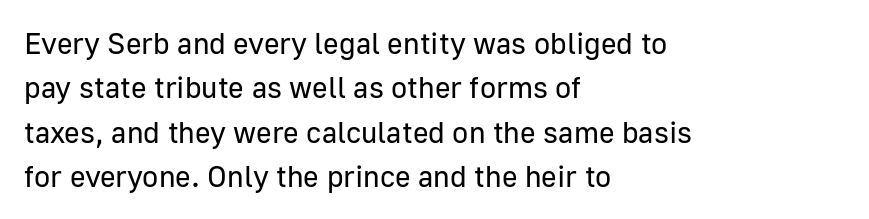
Q: Is the text bold? A: No.
Q: Is the text italic (slanted)? A: No, it is upright.
Q: Is the typeface a serif or a sans-serif typeface? A: Sans-serif.
Q: Is the text underlined? A: No.
Q: How is the paragraph aligned? A: Left-aligned.
Q: Is the spacing between letters normal or unusually wide? A: Normal.
Q: Is the spacing between lines tight, normal or loose? A: Normal.
Q: Width (condensed, normal, or wide)? A: Normal.
Q: Stroke contrast? A: Low.
Q: x-height? A: Medium.
Q: Monospaced? A: No.
